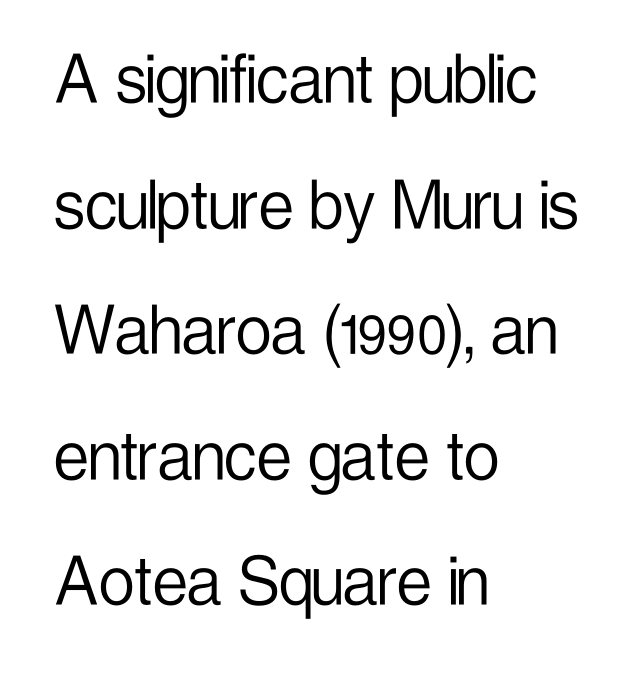
The image shows 79 px light, condensed sans-serif type, upright; set left-aligned, normal line spacing (1.59x), normal letter spacing, not underlined; low stroke contrast and a medium x-height.
